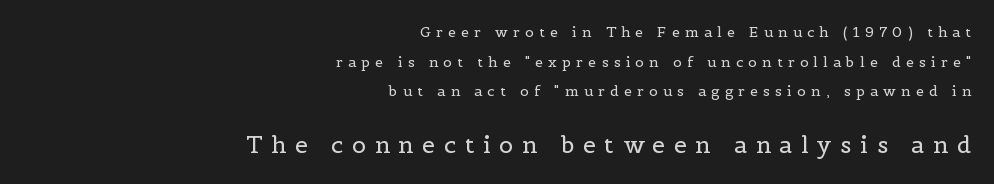
The image shows 23 px text type, upright; set right-aligned, loose line spacing (2.11x), unusually wide letter spacing (+0.38 em), not underlined; the second (bottom) block is 1.64x larger.
